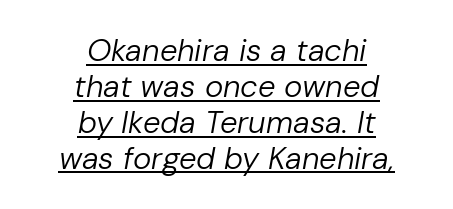
{"italic": "yes", "lean": "right", "slant_degrees": 10, "bold": "no", "weight": "regular", "width": "normal", "stroke_contrast": "low", "x_height": "medium", "monospaced": "no", "underline": "yes", "align": "center", "line_spacing_ratio": 1.16, "letter_spacing": "normal", "letter_spacing_em": 0.0, "glyph_px": 31}
